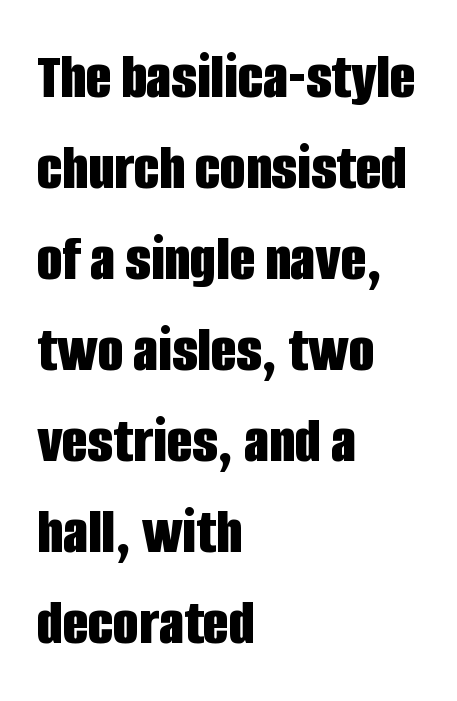
The image shows 66 px bold, condensed sans-serif type, upright; set left-aligned, normal line spacing (1.38x), normal letter spacing, not underlined; low stroke contrast and a large x-height.
